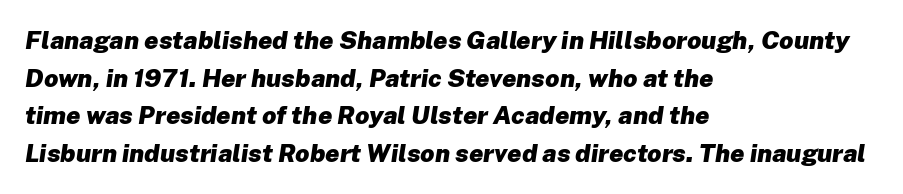
Q: Is the text bold? A: Yes.
Q: Is the text italic (slanted)? A: Yes, it leans right by about 8 degrees.
Q: Is the text underlined? A: No.
Q: How is the paragraph aligned? A: Left-aligned.
Q: Is the spacing between letters normal or unusually wide? A: Normal.
Q: Is the spacing between lines tight, normal or loose? A: Normal.
